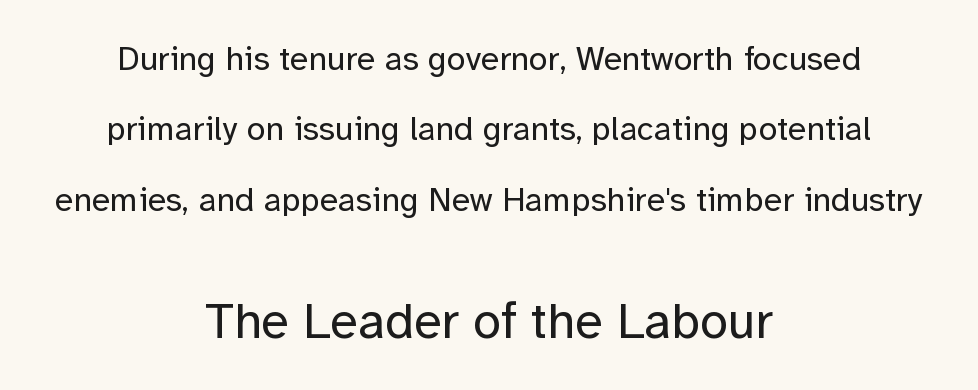
Q: Is the text bold? A: No.
Q: Is the text italic (slanted)? A: No, it is upright.
Q: Is the typeface a serif or a sans-serif typeface? A: Sans-serif.
Q: Is the text underlined? A: No.
Q: How is the paragraph aligned? A: Centered.
Q: Is the spacing between letters normal or unusually wide? A: Normal.
Q: Is the spacing between lines tight, normal or loose? A: Loose.
Q: Which block of text is set in a larger size, the first (top) or the second (bottom)? A: The second (bottom) one.
Q: Width (condensed, normal, or wide)? A: Normal.
Q: Stroke contrast? A: Low.
Q: x-height? A: Medium.
Q: Monospaced? A: No.
